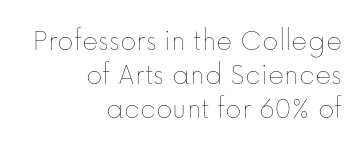
Think of a printed novel: that variable character pitch is what you see here. No letter is thick-stroked: the sample isn't bold. The words here are not underlined. Posture: vertical. The horizontal fit of the characters is conventional and even. In CSS terms this would be text-align: right.
